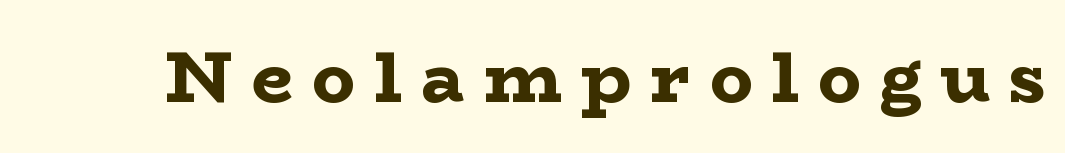
The typography opts for an upright posture over an oblique one. Descenders are the only things crossing below the line. These lines are rendered in a variable-pitch font. These lines carry a lot of weight — the face is fully bold.
